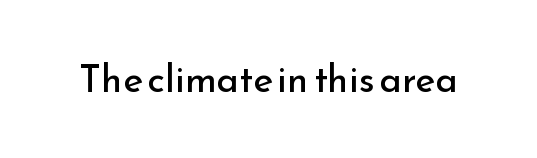
{"serif": "no", "italic": "no", "bold": "no", "weight": "regular", "width": "normal", "stroke_contrast": "low", "x_height": "small", "monospaced": "no", "underline": "no", "letter_spacing": "normal", "letter_spacing_em": 0.0, "glyph_px": 38}
